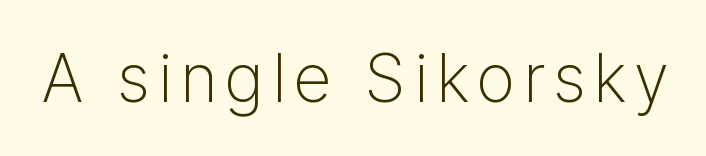
Q: Is the text bold? A: No.
Q: Is the text italic (slanted)? A: No, it is upright.
Q: Is the typeface a serif or a sans-serif typeface? A: Sans-serif.
Q: Is the text underlined? A: No.
Q: Width (condensed, normal, or wide)? A: Normal.
Q: Stroke contrast? A: Low.
Q: x-height? A: Medium.
Q: Monospaced? A: No.
